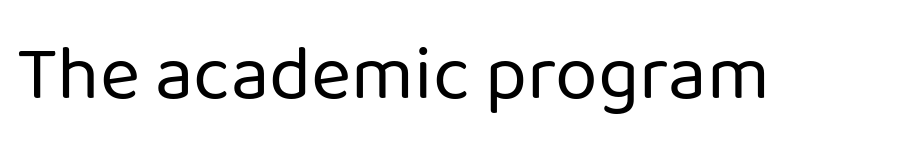
The image shows 77 px regular-weight sans-serif type, upright; set normal letter spacing, not underlined; low stroke contrast and a medium x-height.
